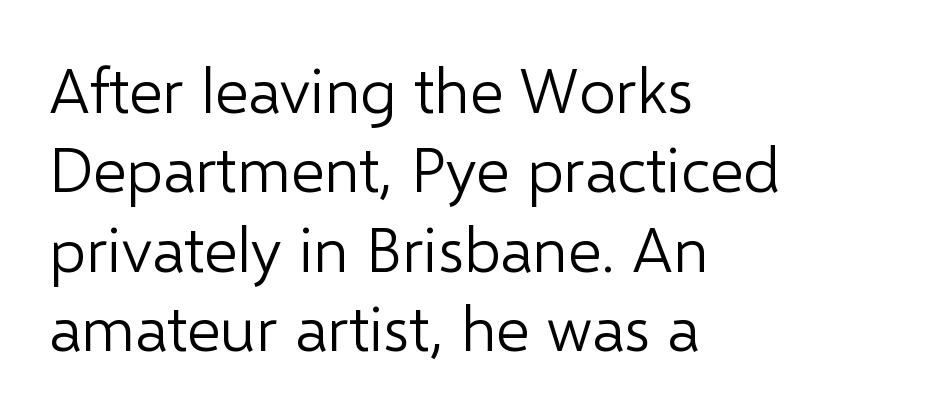
The string is rendered with underlining switched off. Is the type heavy? It reads as light-to-regular instead. You can tell it's not italic because the verticals are truly vertical. You can tell from the bare stems that sans-serif type was used. Honestly, the letter spacing is just normal — you wouldn't notice it. Caption: multi-line text, flush left, ragged right.
